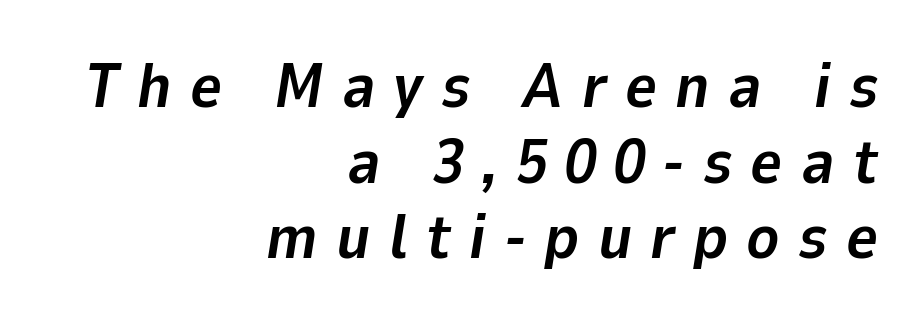
The image shows 62 px bold type, italic (leaning right); set right-aligned, line spacing 1.22x, unusually wide letter spacing (+0.29 em), not underlined; low stroke contrast and a medium x-height.
